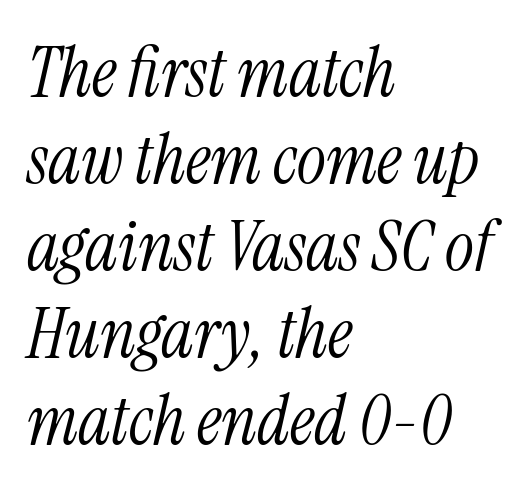
Left-aligned paragraph, ragged on the right. This sample uses a serif face. A quiet, ordinary-to-light weight characterises the typeface. The line texture is even and compact thanks to regular tracking.
